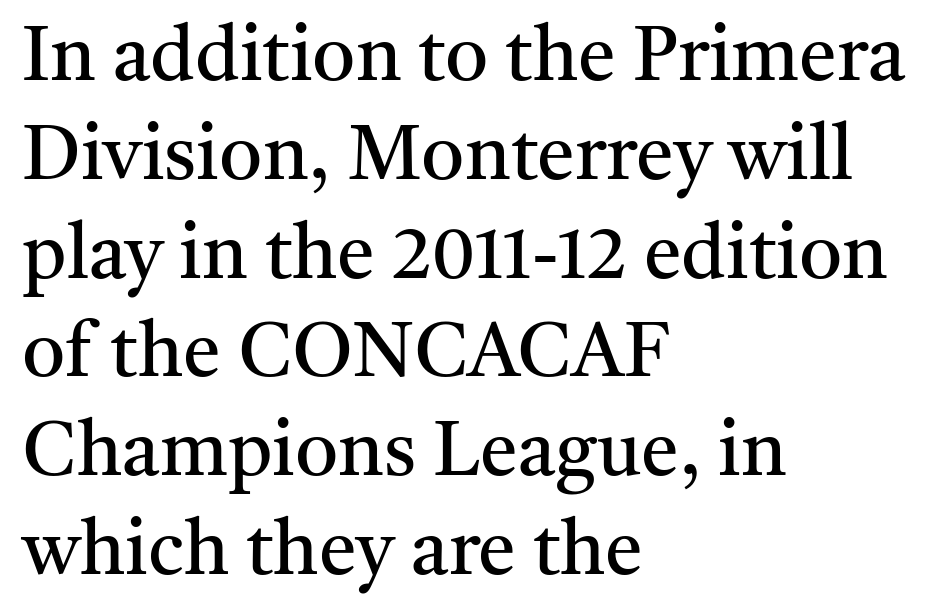
Q: Is the text bold? A: No.
Q: Is the text italic (slanted)? A: No, it is upright.
Q: Is the typeface a serif or a sans-serif typeface? A: Serif.
Q: Is the text underlined? A: No.
Q: How is the paragraph aligned? A: Left-aligned.
Q: Is the spacing between letters normal or unusually wide? A: Normal.
Q: Is the spacing between lines tight, normal or loose? A: Normal.
Q: Width (condensed, normal, or wide)? A: Normal.
Q: Stroke contrast? A: Medium.
Q: x-height? A: Medium.
Q: Monospaced? A: No.
